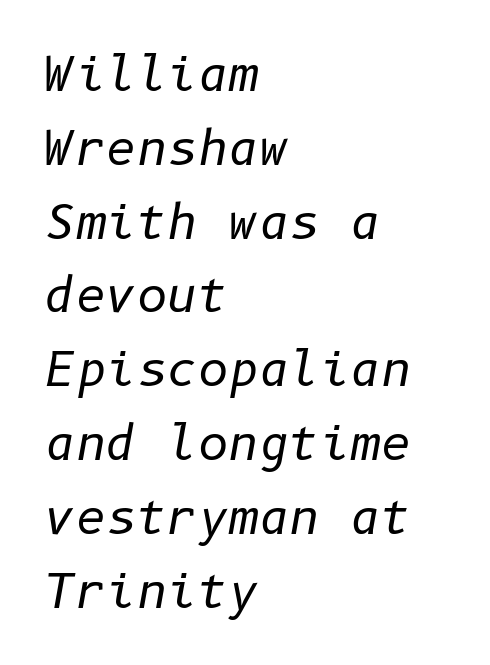
The image shows 47 px regular-weight type, italic (leaning right); set left-aligned, normal line spacing (1.57x), normal letter spacing, not underlined; low stroke contrast and a medium x-height.
